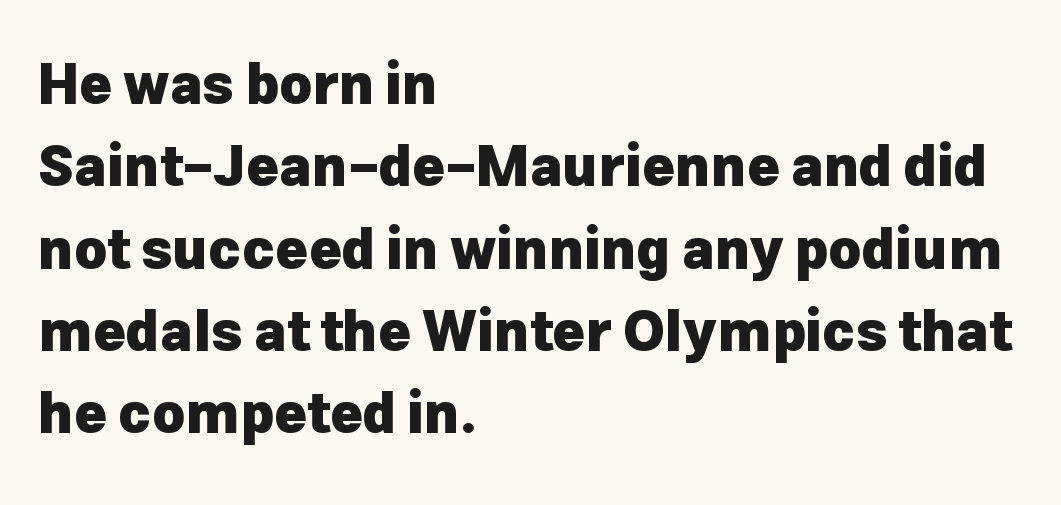
{"serif": "no", "italic": "no", "bold": "yes", "weight": "heavy", "width": "normal", "stroke_contrast": "low", "x_height": "medium", "monospaced": "no", "underline": "no", "align": "left", "line_spacing": "normal", "line_spacing_ratio": 1.47, "letter_spacing": "normal", "letter_spacing_em": 0.0, "glyph_px": 56}
